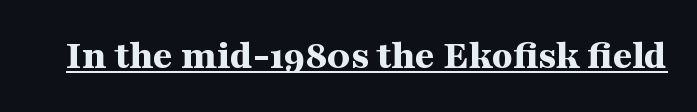
The image shows 42 px bold, wide serif type, upright; set normal letter spacing, underlined; medium stroke contrast and a medium x-height.
